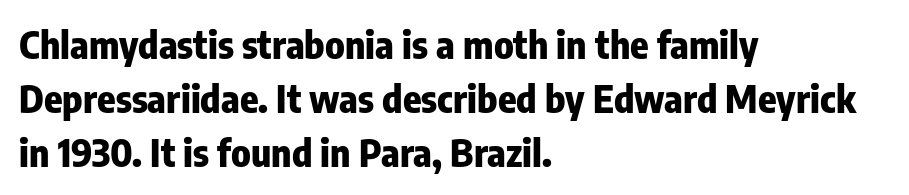
The image shows 38 px heavy, condensed sans-serif type, upright; set left-aligned, normal line spacing (1.42x), normal letter spacing, not underlined; low stroke contrast and a medium x-height.
